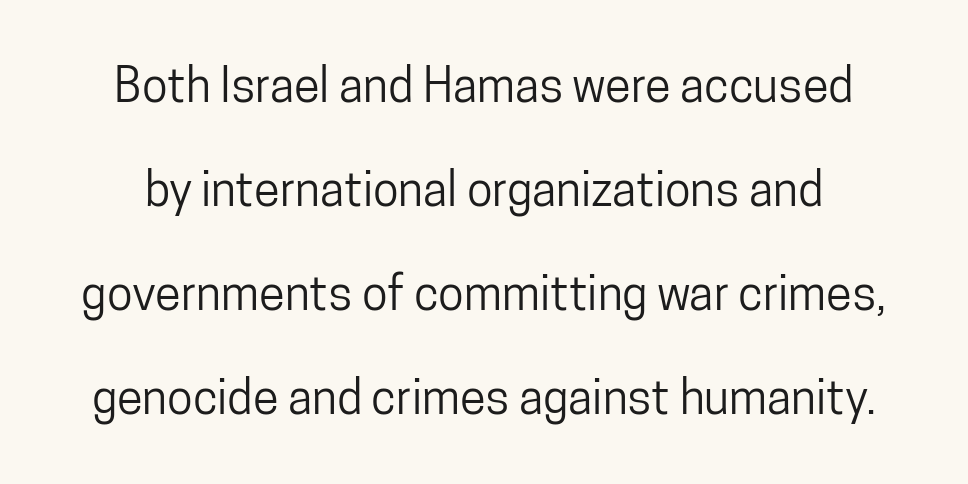
Q: Is the text italic (slanted)? A: No, it is upright.
Q: Is the typeface a serif or a sans-serif typeface? A: Sans-serif.
Q: Is the text underlined? A: No.
Q: Is the spacing between letters normal or unusually wide? A: Normal.
Q: Is the spacing between lines tight, normal or loose? A: Loose.
Q: Width (condensed, normal, or wide)? A: Condensed.
Q: Stroke contrast? A: Low.
Q: x-height? A: Medium.
Q: Monospaced? A: No.
